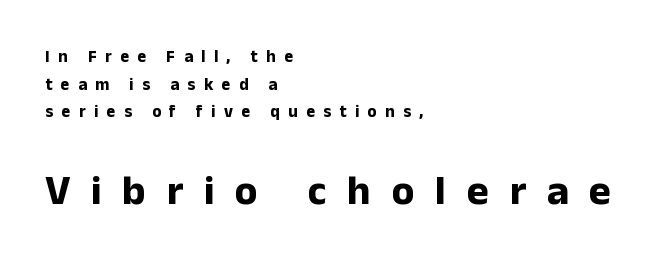
Q: Is the text bold? A: Yes.
Q: Is the text italic (slanted)? A: No, it is upright.
Q: Is the typeface a serif or a sans-serif typeface? A: Sans-serif.
Q: Is the text underlined? A: No.
Q: How is the paragraph aligned? A: Left-aligned.
Q: Is the spacing between letters normal or unusually wide? A: Unusually wide.
Q: Is the spacing between lines tight, normal or loose? A: Normal.
Q: Which block of text is set in a larger size, the first (top) or the second (bottom)? A: The second (bottom) one.
Q: Width (condensed, normal, or wide)? A: Normal.
Q: Stroke contrast? A: Low.
Q: x-height? A: Medium.
Q: Monospaced? A: No.
